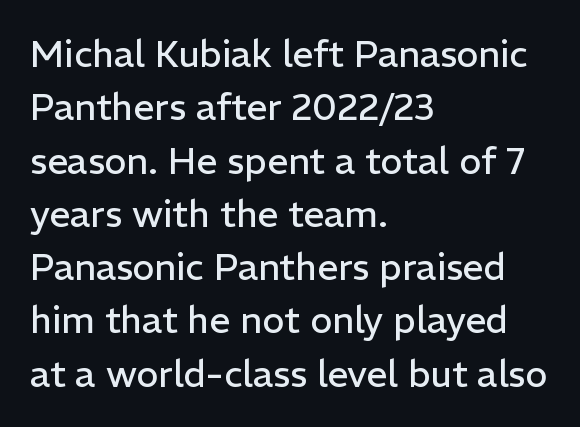
The image shows 37 px regular-weight sans-serif type, upright; set left-aligned, normal line spacing (1.44x), normal letter spacing, not underlined; low stroke contrast and a medium x-height.
